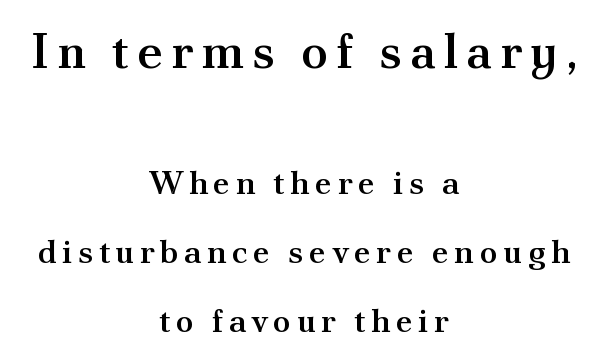
{"serif": "yes", "italic": "no", "bold": "semi", "weight": "semibold", "width": "normal", "stroke_contrast": "medium", "x_height": "small", "monospaced": "no", "underline": "no", "align": "center", "line_spacing": "loose", "line_spacing_ratio": 2.09, "larger_block": "first", "size_ratio": 1.48, "glyph_px": 49}
